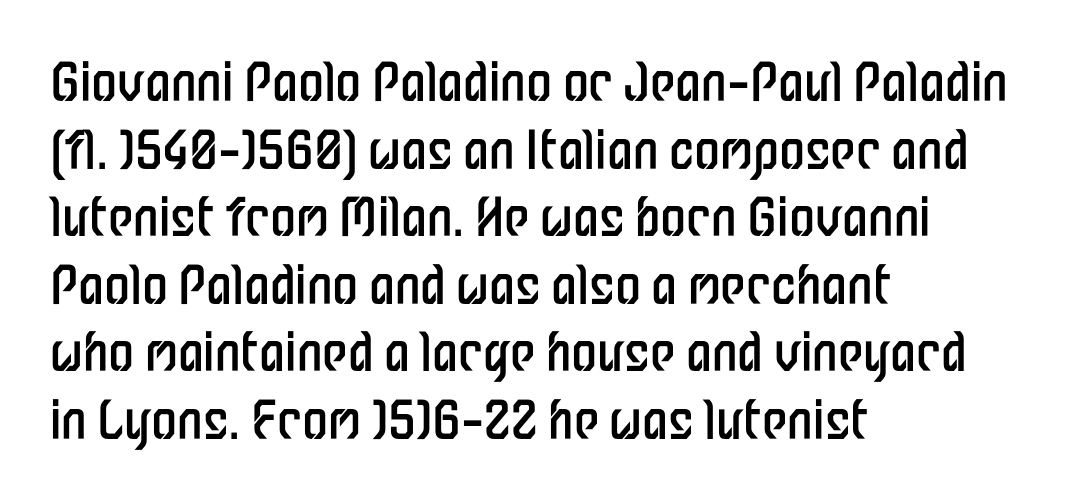
{"serif": "no", "italic": "no", "bold": "no", "weight": "regular", "width": "condensed", "stroke_contrast": "low", "x_height": "medium", "monospaced": "no", "underline": "no", "align": "left", "line_spacing": "normal", "line_spacing_ratio": 1.3, "letter_spacing": "normal", "letter_spacing_em": 0.0, "glyph_px": 52}
